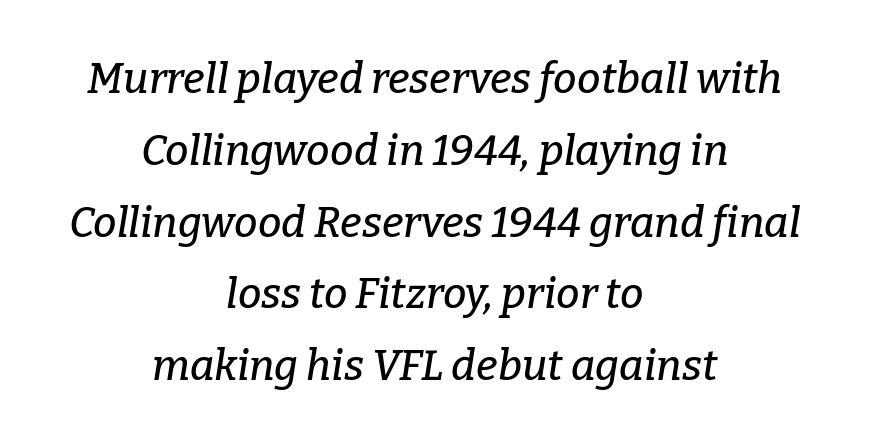
{"serif": "yes", "italic": "yes", "lean": "right", "slant_degrees": 9, "width": "normal", "stroke_contrast": "low", "x_height": "medium", "monospaced": "no", "underline": "no", "align": "center", "line_spacing_ratio": 1.71, "letter_spacing": "normal", "letter_spacing_em": 0.0, "glyph_px": 42}
